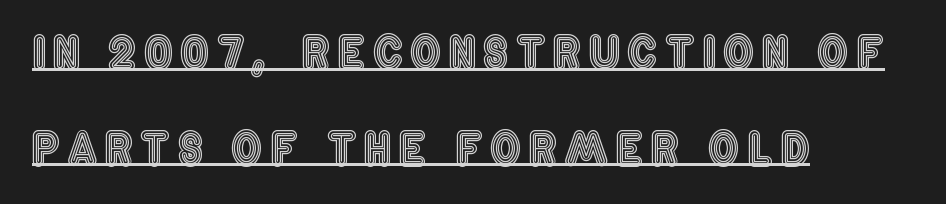
Q: Is the text italic (slanted)? A: No, it is upright.
Q: Is the text underlined? A: Yes.
Q: How is the paragraph aligned? A: Left-aligned.
Q: Is the spacing between lines tight, normal or loose? A: Loose.
Q: Width (condensed, normal, or wide)? A: Condensed.
Q: x-height? A: Large.
Q: Monospaced? A: No.
